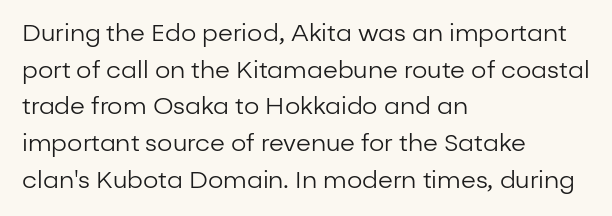
Q: Is the text bold? A: No.
Q: Is the text italic (slanted)? A: No, it is upright.
Q: Is the text underlined? A: No.
Q: How is the paragraph aligned? A: Left-aligned.
Q: Is the spacing between letters normal or unusually wide? A: Normal.
Q: Is the spacing between lines tight, normal or loose? A: Normal.
